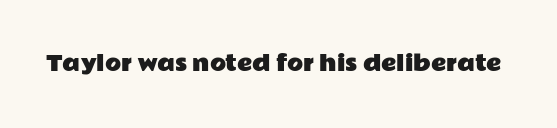
The image shows 21 px text type, upright; set normal letter spacing, not underlined.
